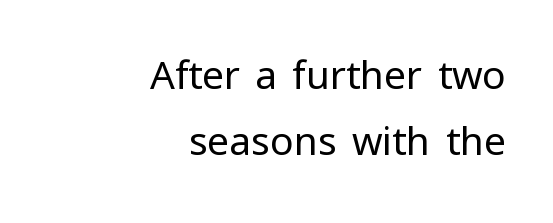
The letters sit at their default tracking, neither squeezed nor spread. Horizontal alignment here is rightward, an uncommon choice for prose. Rule under the text: the space is simply empty. Varying glyph widths throughout — classic text-font behaviour. The passage shown is not bold in any degree. No italicization has been applied; the sample stays upright.
